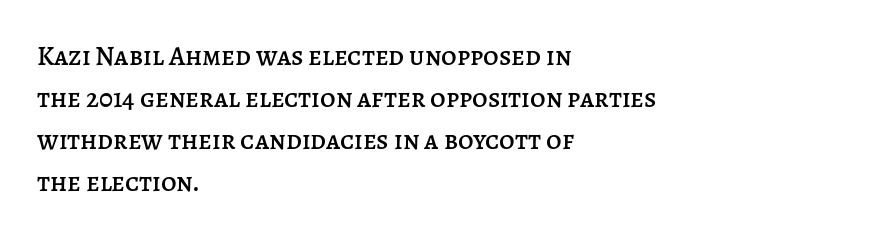
Quick note: underline off. The typesetter chose a ragged-right arrangement here. Posture: straight, roman, zero tilt. Leading: standard. Words appear dense and cohesive because spacing is normal.
